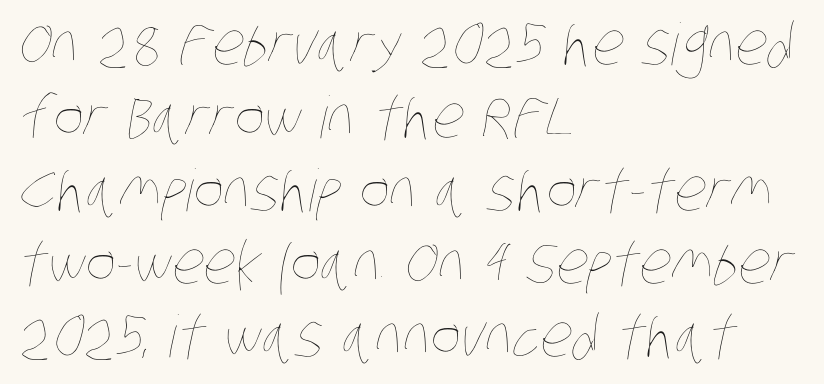
A bare baseline throughout the passage. How would I describe the line gaps? Plain and ordinary. Letters have the restrained weight of plain body copy at most. Reading down the block, your eye returns to a fixed left position each line. Letter spacing: default. Here the designer chose a conventional face with non-uniform glyph widths.
